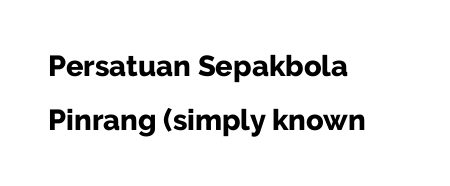
The image shows 29 px bold sans-serif type, upright; set left-aligned, line spacing 1.87x, normal letter spacing, not underlined; low stroke contrast and a medium x-height.
